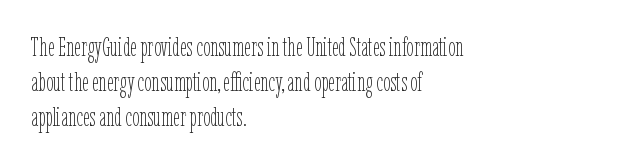
{"italic": "no", "bold": "no", "underline": "no", "align": "left", "line_spacing": "normal", "line_spacing_ratio": 1.35, "letter_spacing": "normal", "letter_spacing_em": 0.0, "glyph_px": 26}
